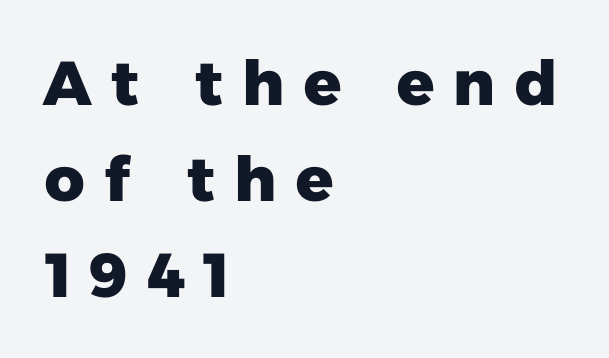
Q: Is the text bold? A: Yes.
Q: Is the typeface a serif or a sans-serif typeface? A: Sans-serif.
Q: Is the text underlined? A: No.
Q: How is the paragraph aligned? A: Left-aligned.
Q: Is the spacing between letters normal or unusually wide? A: Unusually wide.
Q: Is the spacing between lines tight, normal or loose? A: Normal.
Q: Width (condensed, normal, or wide)? A: Normal.
Q: Stroke contrast? A: Low.
Q: x-height? A: Medium.
Q: Monospaced? A: No.
